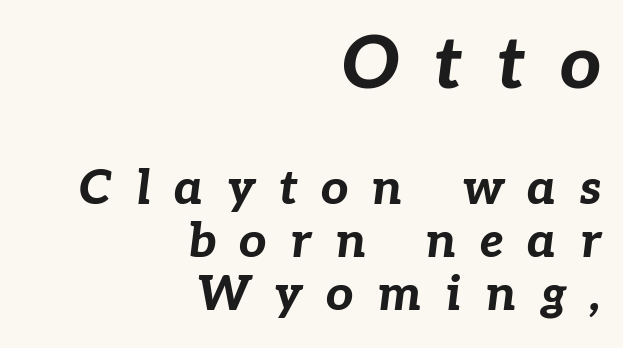
{"italic": "yes", "lean": "right", "slant_degrees": 7, "bold": "yes", "weight": "bold", "width": "normal", "stroke_contrast": "low", "x_height": "medium", "monospaced": "no", "underline": "no", "align": "right", "line_spacing": "tight", "line_spacing_ratio": 1.11, "letter_spacing": "wide", "letter_spacing_em": 0.49, "larger_block": "first", "size_ratio": 1.5, "glyph_px": 72}
